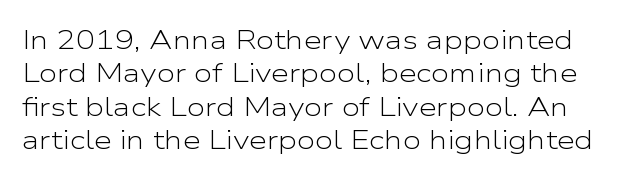
{"italic": "no", "bold": "no", "underline": "no", "line_spacing": "normal", "line_spacing_ratio": 1.28, "letter_spacing": "normal", "letter_spacing_em": 0.0, "glyph_px": 26}
